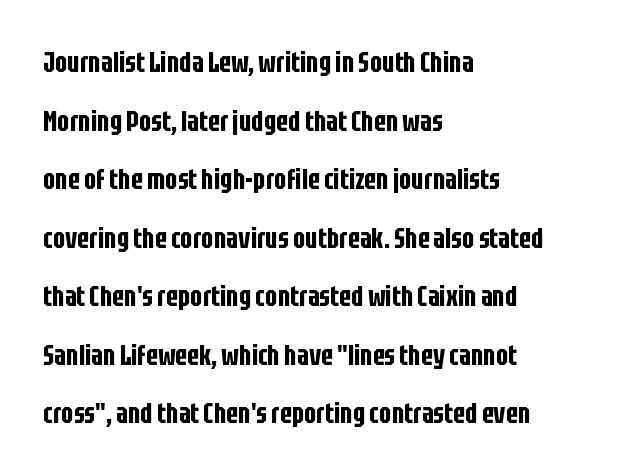
{"serif": "no", "italic": "no", "width": "condensed", "stroke_contrast": "low", "x_height": "large", "monospaced": "no", "underline": "no", "align": "left", "line_spacing": "loose", "line_spacing_ratio": 2.02, "letter_spacing": "normal", "letter_spacing_em": 0.0, "glyph_px": 29}
